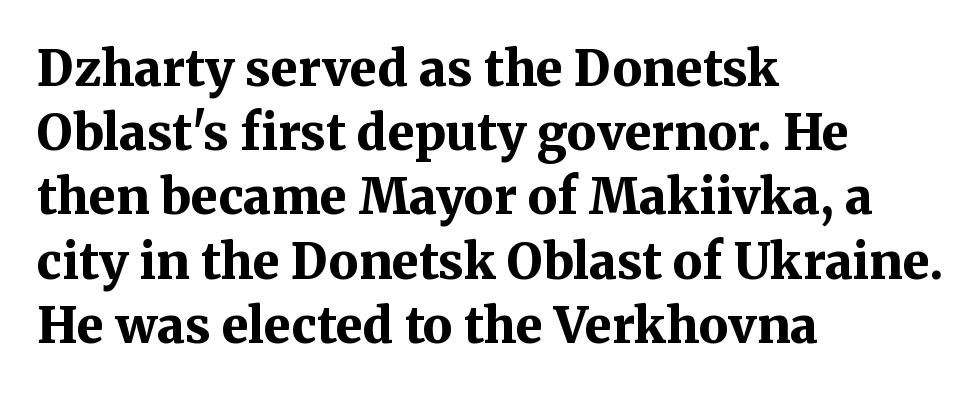
Q: Is the text bold? A: Yes.
Q: Is the text italic (slanted)? A: No, it is upright.
Q: Is the typeface a serif or a sans-serif typeface? A: Serif.
Q: Is the text underlined? A: No.
Q: How is the paragraph aligned? A: Left-aligned.
Q: Is the spacing between letters normal or unusually wide? A: Normal.
Q: Is the spacing between lines tight, normal or loose? A: Normal.
Q: Width (condensed, normal, or wide)? A: Normal.
Q: Stroke contrast? A: Medium.
Q: x-height? A: Medium.
Q: Monospaced? A: No.
